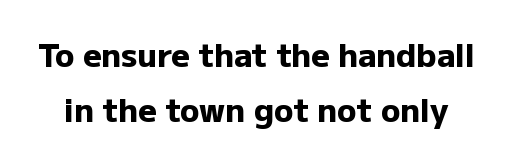
The image shows 32 px heavy sans-serif type, upright; set line spacing 1.73x, normal letter spacing, not underlined; low stroke contrast and a medium x-height.
